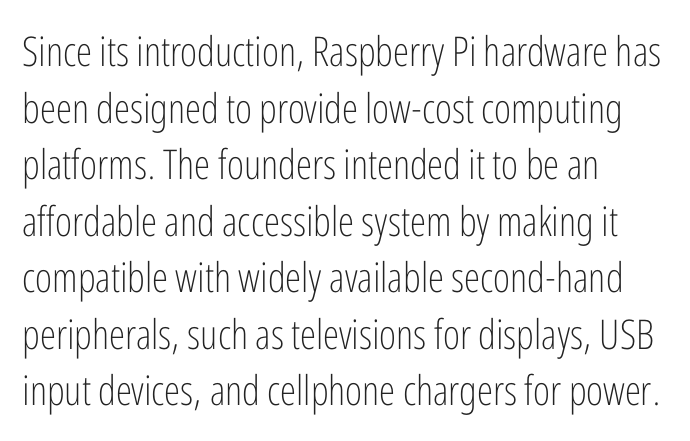
{"serif": "no", "italic": "no", "bold": "no", "weight": "light", "width": "condensed", "stroke_contrast": "low", "x_height": "medium", "monospaced": "no", "underline": "no", "align": "left", "line_spacing": "normal", "line_spacing_ratio": 1.38, "letter_spacing": "normal", "letter_spacing_em": 0.0, "glyph_px": 41}
